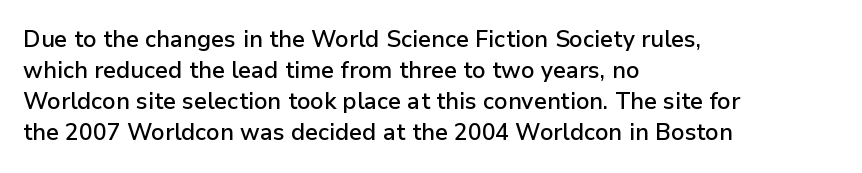
A bare baseline throughout the passage. The gaps between neighbouring characters are ordinary and unremarkable. These lines were composed using upright roman letters. Honestly, the row spacing looks completely unremarkable. In terms of weight, the rendering is demibold, just under bold. The typesetter chose a ragged-right arrangement here.
